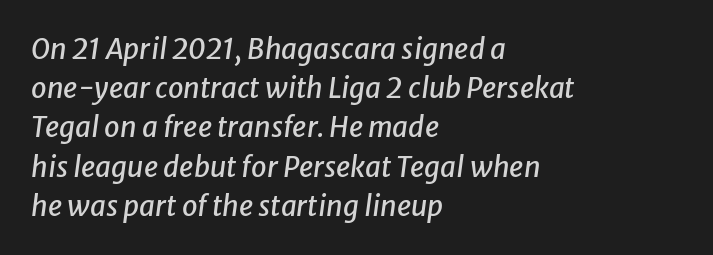
{"italic": "yes", "lean": "right", "slant_degrees": 8, "width": "normal", "stroke_contrast": "low", "x_height": "medium", "monospaced": "no", "underline": "no", "align": "left", "line_spacing": "normal", "line_spacing_ratio": 1.4, "letter_spacing": "normal", "letter_spacing_em": 0.0, "glyph_px": 28}
